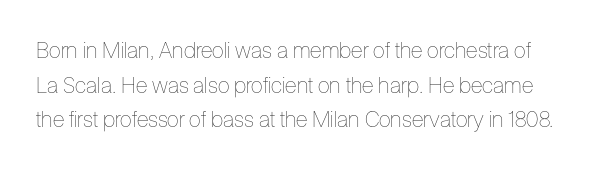
Letters rest on an invisible, unmarked baseline. These glyphs show unthickened strokes, regular width or finer. Horizontal bands of white between lines are of average thickness. The letterforms sit shoulder to shoulder at normal distance. Nope, not italic — everything's standing straight.
